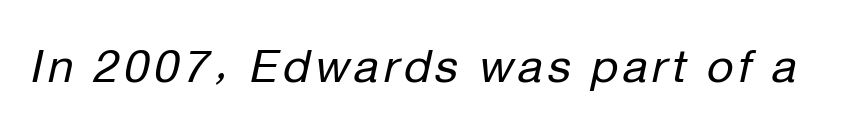
The letters advance in unequal steps, a hallmark of proportional type. The face used here has a pronounced slope to its letters. Words float on clear page, feet unadorned. Is this a heavy cut? Hardly; it is regular or lighter.
